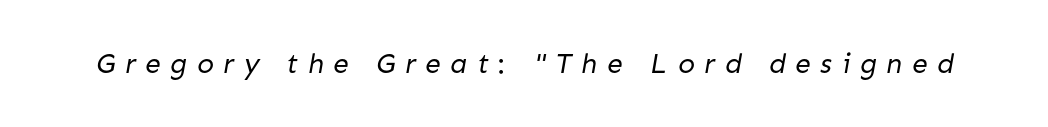
The image shows 28 px regular-weight sans-serif type; set unusually wide letter spacing (+0.34 em), not underlined; low stroke contrast and a medium x-height.
